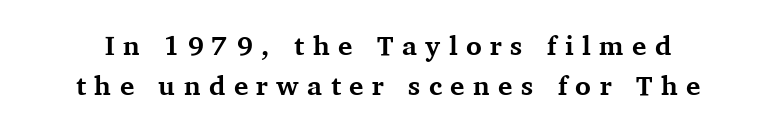
You'd pick this weight for a headline — it's a proper bold. Vertical spacing — default. A bare baseline throughout the passage. Italic? Not at all — the glyphs are vertical. Short note: letters widely spaced.
